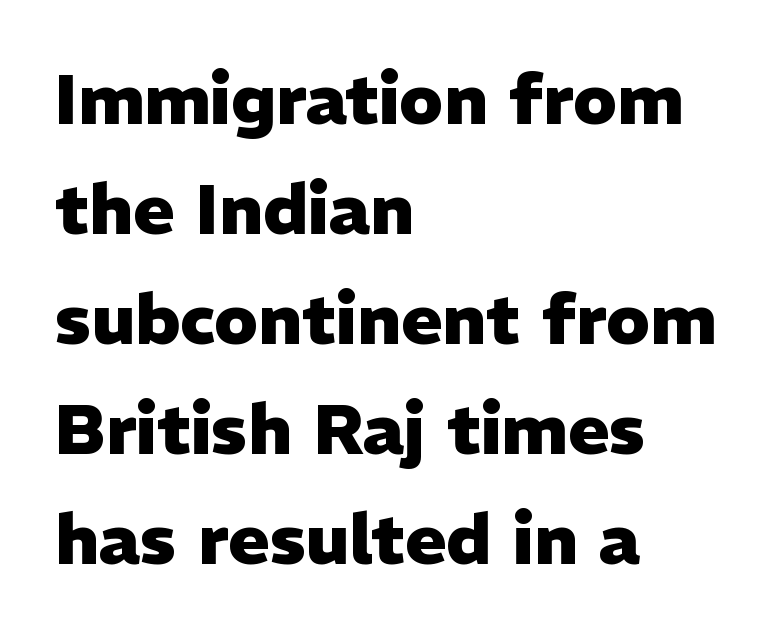
{"serif": "no", "italic": "no", "bold": "yes", "weight": "heavy", "width": "normal", "stroke_contrast": "low", "x_height": "medium", "monospaced": "no", "underline": "no", "align": "left", "line_spacing": "normal", "line_spacing_ratio": 1.57, "letter_spacing": "normal", "letter_spacing_em": 0.0, "glyph_px": 70}
